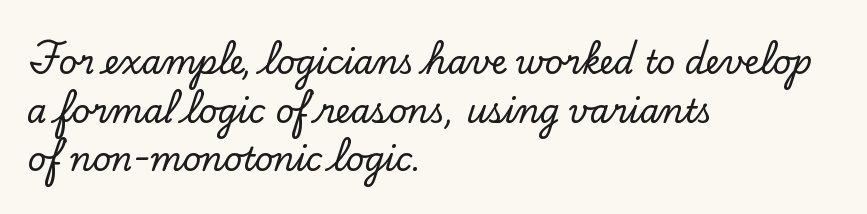
The gaps between neighbouring characters are ordinary and unremarkable. Do the characters align in a grid? No, the font is proportional. The vertical gap from one line to the next is medium. Horizontally, the lines are justified to the leading edge only.
